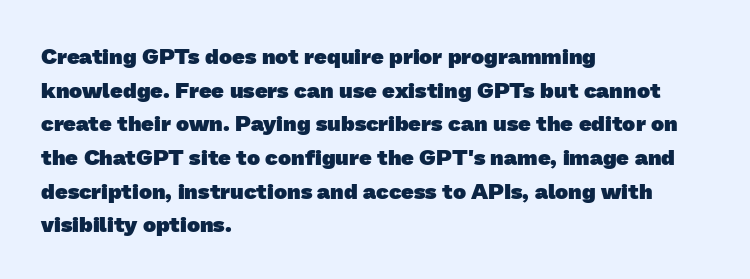
Q: Is the text bold? A: Yes.
Q: Is the text underlined? A: No.
Q: How is the paragraph aligned? A: Left-aligned.
Q: Is the spacing between letters normal or unusually wide? A: Normal.
Q: Is the spacing between lines tight, normal or loose? A: Normal.
